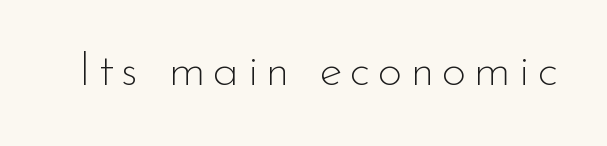
The image shows 48 px thin sans-serif type, upright; set not underlined; low stroke contrast and a small x-height.
